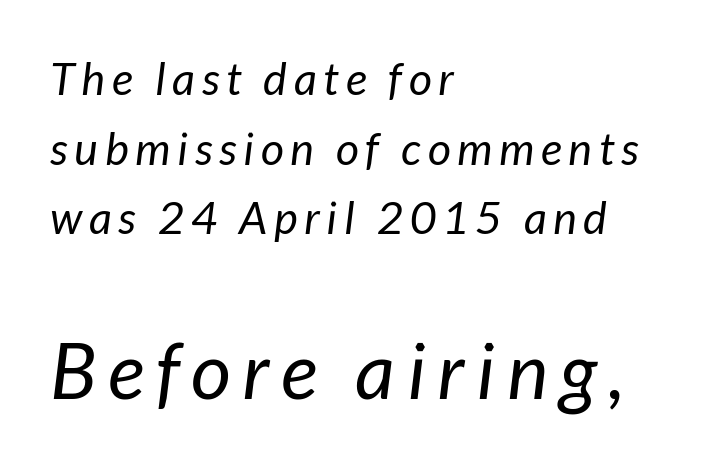
Scale increases going downward across the two blocks. These lines were composed using italics. The weight would be labelled regular, book, light, or lighter still. Quick note: underline off. The text block is weighted toward the left margin, trailing off unevenly rightward. Quick note: interline space is typical.
